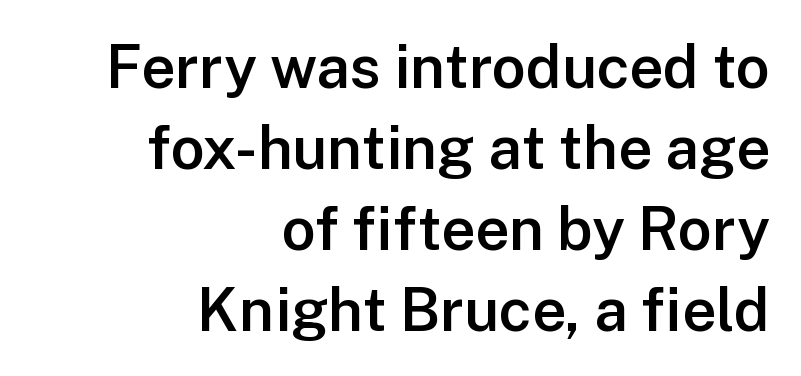
The image shows 60 px semibold sans-serif type, upright; set right-aligned, normal line spacing (1.35x), normal letter spacing, not underlined; low stroke contrast and a medium x-height.
